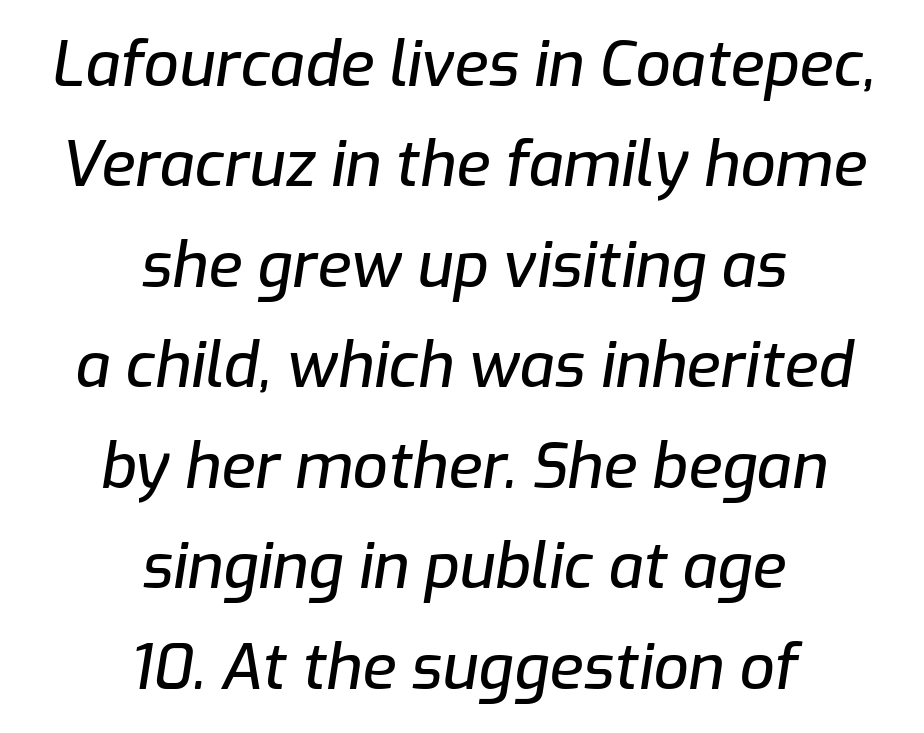
The zone under the glyphs is completely vacant. The text carries the slant typical of an italic or oblique font. What stands out about the letter spacing? Nothing — it is the standard amount. Does the copy run flush right? No — it is centered line by line. Interline gaps are of average width in this sample.
